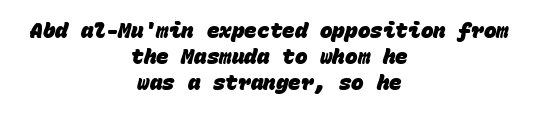
Q: Is the text bold? A: Yes.
Q: Is the text underlined? A: No.
Q: How is the paragraph aligned? A: Centered.
Q: Is the spacing between letters normal or unusually wide? A: Normal.
